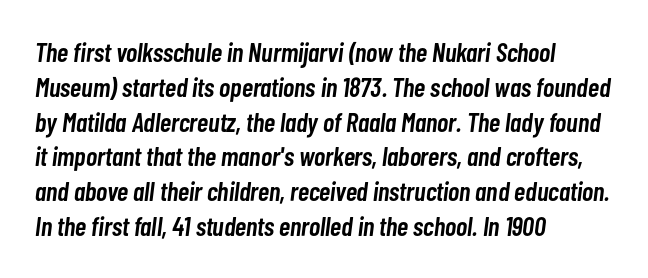
The image shows 27 px text type, italic (leaning right); set left-aligned, normal line spacing (1.29x), normal letter spacing, not underlined.
